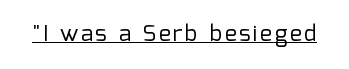
Q: Is the text bold? A: No.
Q: Is the text italic (slanted)? A: No, it is upright.
Q: Is the text underlined? A: Yes.
